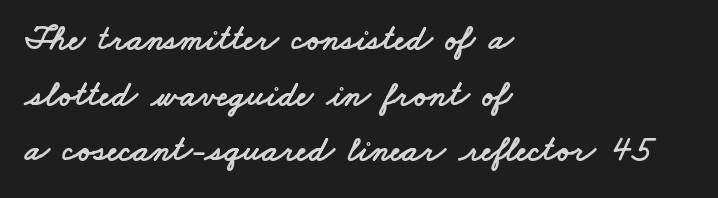
{"serif": "no", "width": "wide", "stroke_contrast": "low", "x_height": "small", "monospaced": "no", "underline": "no", "align": "left", "line_spacing": "normal", "line_spacing_ratio": 1.59, "letter_spacing": "normal", "letter_spacing_em": 0.0, "glyph_px": 35}
